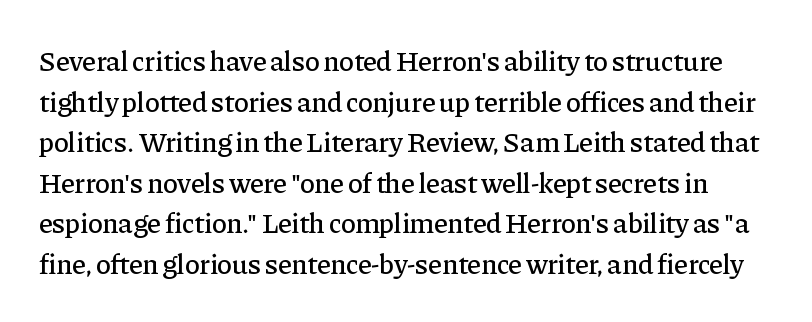
Regular leading. The letters advance in unequal steps, a hallmark of proportional type. Compared with typical body copy, the letter spacing here is the same. In terms of letterform style, serifs are clearly present. A typesetter would mark this as roman, not italic.
